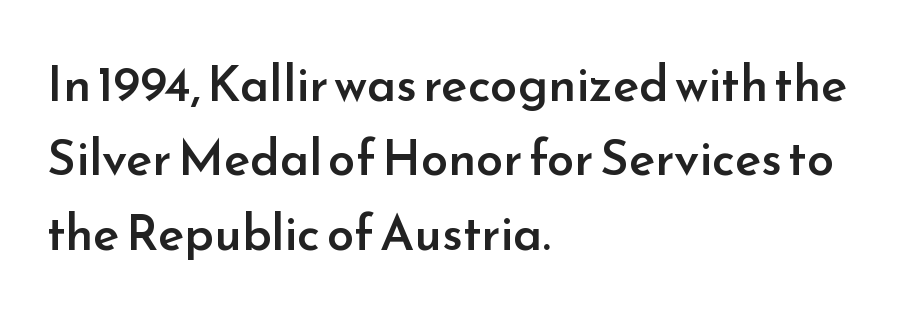
{"serif": "no", "italic": "no", "bold": "semi", "weight": "semibold", "width": "normal", "stroke_contrast": "low", "x_height": "small", "monospaced": "no", "underline": "no", "align": "left", "line_spacing": "normal", "line_spacing_ratio": 1.52, "letter_spacing": "normal", "letter_spacing_em": 0.0, "glyph_px": 49}
